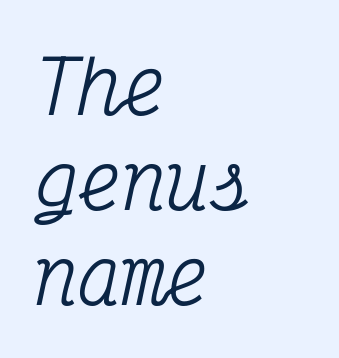
{"serif": "yes", "italic": "yes", "lean": "right", "slant_degrees": 12, "width": "condensed", "stroke_contrast": "medium", "x_height": "medium", "monospaced": "yes", "underline": "no", "align": "left", "line_spacing": "normal", "line_spacing_ratio": 1.3, "letter_spacing": "normal", "letter_spacing_em": 0.0, "glyph_px": 73}
